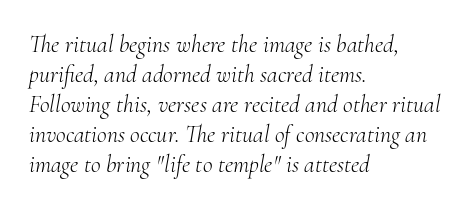
The image shows 24 px text type, italic (leaning right); set left-aligned, normal line spacing (1.25x), normal letter spacing, not underlined.
